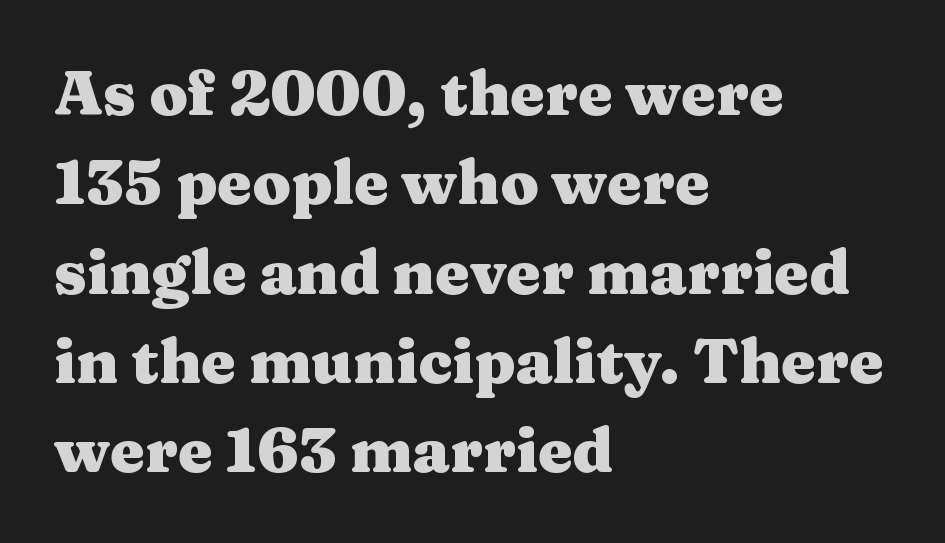
The image shows 62 px heavy, wide serif type, upright; set left-aligned, normal line spacing (1.44x), normal letter spacing, not underlined; medium stroke contrast and a medium x-height.
